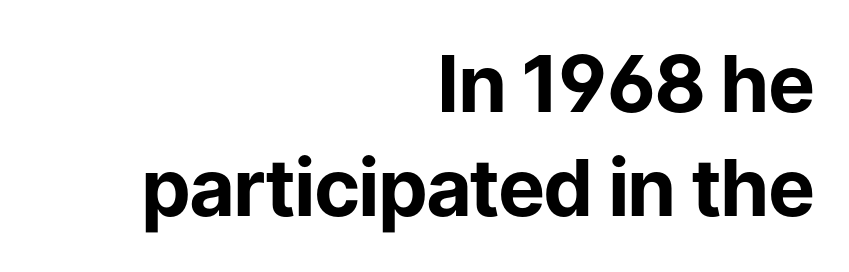
{"serif": "no", "italic": "no", "bold": "yes", "weight": "bold", "width": "normal", "stroke_contrast": "low", "x_height": "medium", "monospaced": "no", "underline": "no", "align": "right", "line_spacing": "normal", "line_spacing_ratio": 1.32, "letter_spacing": "normal", "letter_spacing_em": 0.0, "glyph_px": 79}
